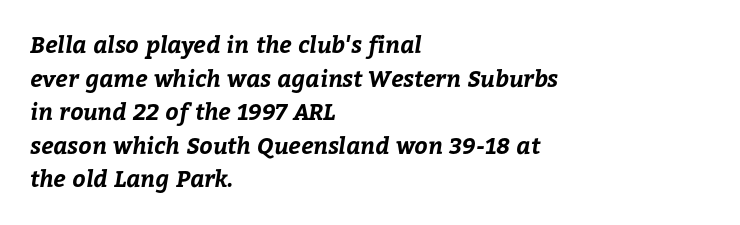
{"bold": "yes", "underline": "no", "align": "left", "line_spacing": "normal", "line_spacing_ratio": 1.46, "letter_spacing": "normal", "letter_spacing_em": 0.0, "glyph_px": 23}
